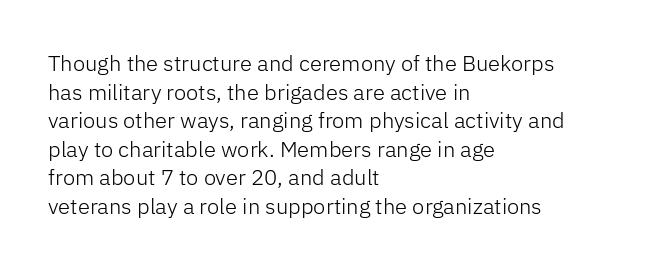
{"italic": "no", "bold": "no", "underline": "no", "align": "left", "line_spacing": "normal", "line_spacing_ratio": 1.3, "letter_spacing": "normal", "letter_spacing_em": 0.0, "glyph_px": 22}
